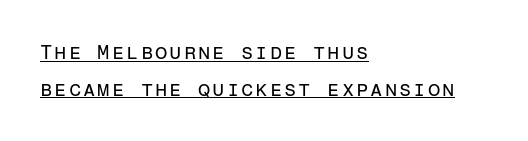
{"italic": "no", "bold": "no", "underline": "yes", "align": "left", "line_spacing_ratio": 1.83, "glyph_px": 20}
